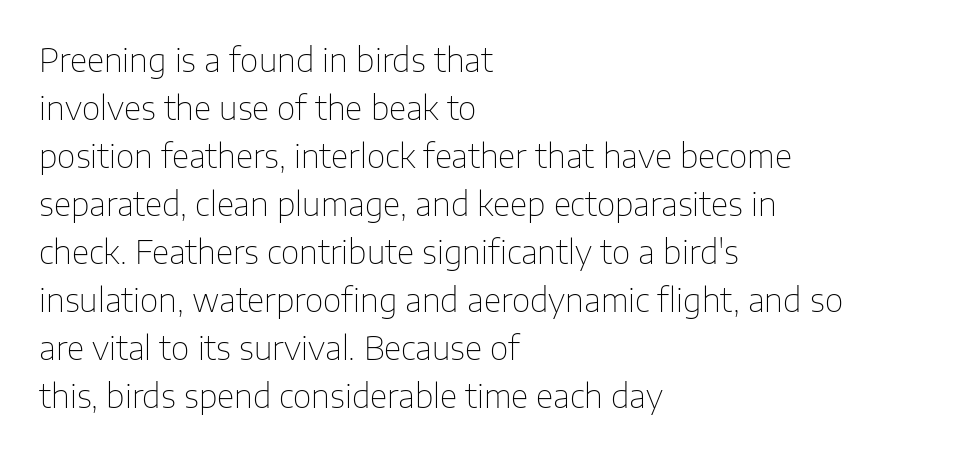
Q: Is the text bold? A: No.
Q: Is the text italic (slanted)? A: No, it is upright.
Q: Is the typeface a serif or a sans-serif typeface? A: Sans-serif.
Q: Is the text underlined? A: No.
Q: How is the paragraph aligned? A: Left-aligned.
Q: Is the spacing between letters normal or unusually wide? A: Normal.
Q: Is the spacing between lines tight, normal or loose? A: Normal.
Q: Width (condensed, normal, or wide)? A: Normal.
Q: Stroke contrast? A: Low.
Q: x-height? A: Medium.
Q: Monospaced? A: No.
